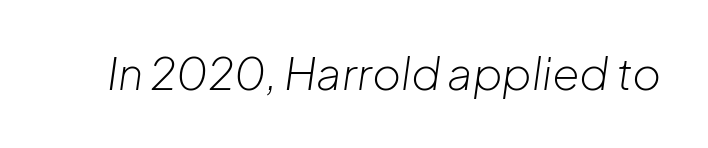
Check the space under the baseline: it is left empty. Is the letter spacing exaggerated? No — it looks like the ordinary default. Emphasis-style slanted type is in use. The cut favours lightness, reaching ordinary text weight at its darkest. Varying glyph widths throughout — classic text-font behaviour.
